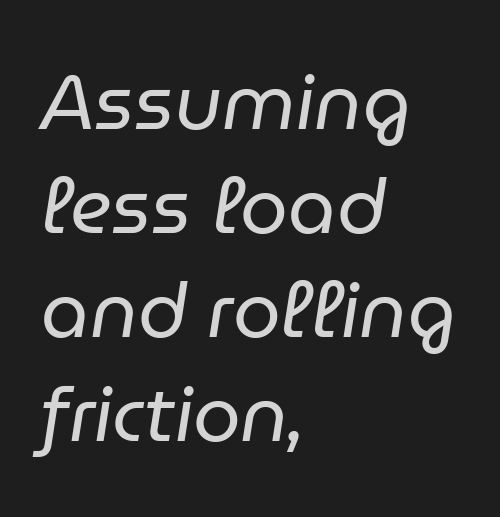
Q: Is the text bold? A: No.
Q: Is the text italic (slanted)? A: Yes, it leans right by about 9 degrees.
Q: Is the text underlined? A: No.
Q: How is the paragraph aligned? A: Left-aligned.
Q: Is the spacing between letters normal or unusually wide? A: Normal.
Q: Is the spacing between lines tight, normal or loose? A: Normal.
Q: Width (condensed, normal, or wide)? A: Normal.
Q: Stroke contrast? A: Low.
Q: x-height? A: Medium.
Q: Monospaced? A: No.
